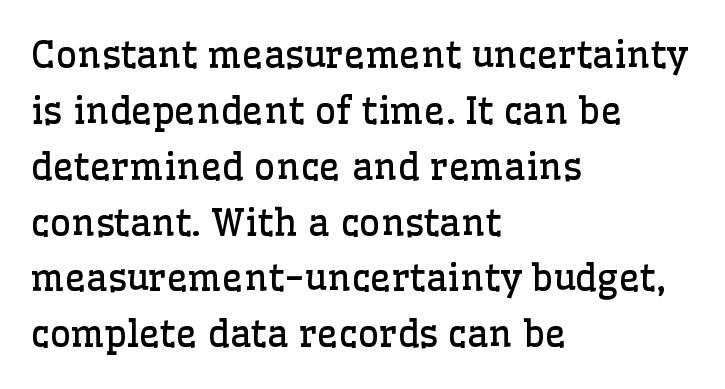
Q: Is the text bold? A: No.
Q: Is the text italic (slanted)? A: No, it is upright.
Q: Is the typeface a serif or a sans-serif typeface? A: Serif.
Q: Is the text underlined? A: No.
Q: How is the paragraph aligned? A: Left-aligned.
Q: Is the spacing between letters normal or unusually wide? A: Normal.
Q: Is the spacing between lines tight, normal or loose? A: Normal.
Q: Width (condensed, normal, or wide)? A: Normal.
Q: Stroke contrast? A: Low.
Q: x-height? A: Medium.
Q: Monospaced? A: No.
